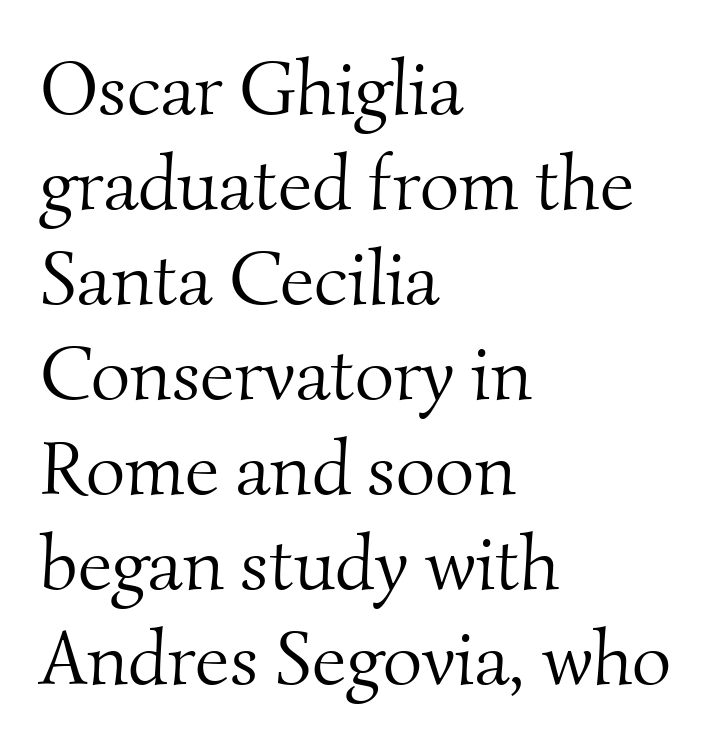
Nobody touched the tracking dial on this one. This sample keeps an unexceptional amount of space between lines. Plain, unruled lines of type. Character widths vary here, with narrow letters taking less room than wide ones.
